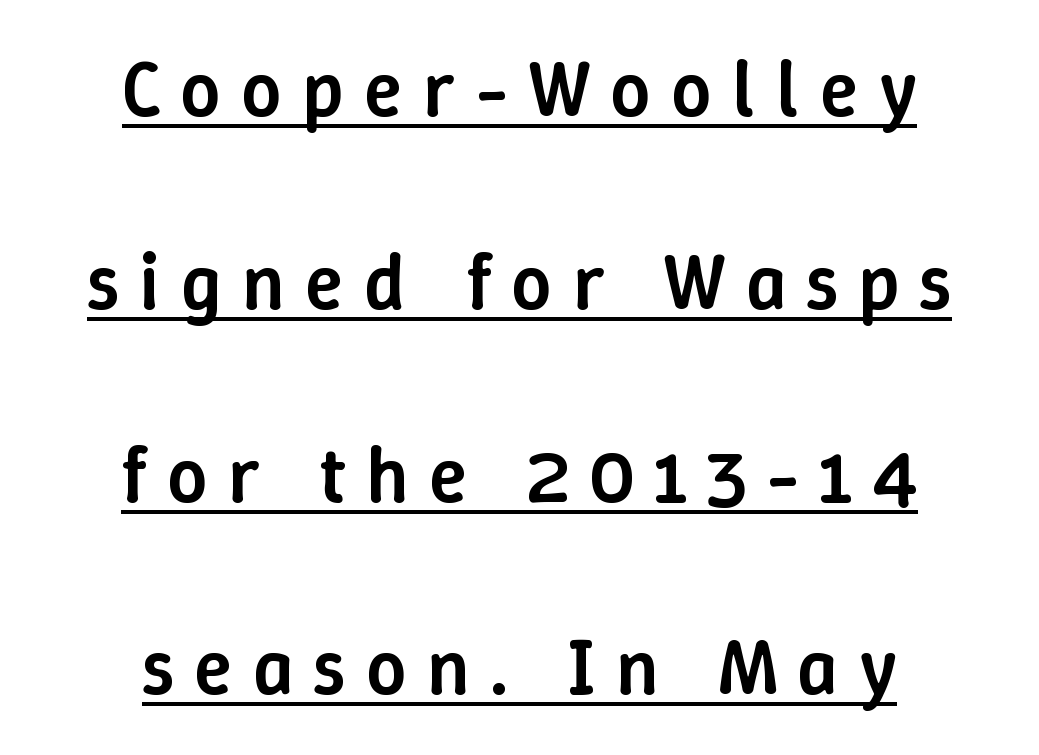
{"italic": "no", "bold": "semi", "weight": "semibold", "width": "normal", "stroke_contrast": "low", "x_height": "medium", "monospaced": "no", "underline": "yes", "align": "center", "line_spacing": "loose", "line_spacing_ratio": 2.41, "letter_spacing": "wide", "letter_spacing_em": 0.25, "glyph_px": 80}
